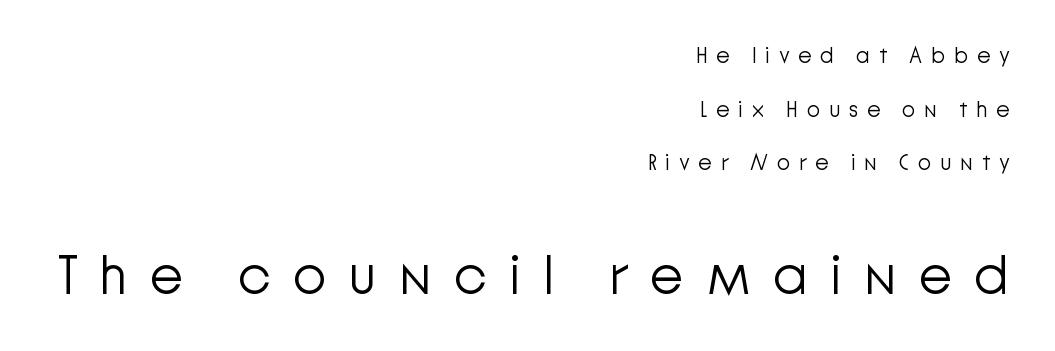
Q: Is the text bold? A: No.
Q: Is the text italic (slanted)? A: No, it is upright.
Q: Is the typeface a serif or a sans-serif typeface? A: Sans-serif.
Q: Is the text underlined? A: No.
Q: How is the paragraph aligned? A: Right-aligned.
Q: Is the spacing between letters normal or unusually wide? A: Unusually wide.
Q: Is the spacing between lines tight, normal or loose? A: Loose.
Q: Which block of text is set in a larger size, the first (top) or the second (bottom)? A: The second (bottom) one.
Q: Width (condensed, normal, or wide)? A: Normal.
Q: Stroke contrast? A: Low.
Q: x-height? A: Medium.
Q: Monospaced? A: No.
